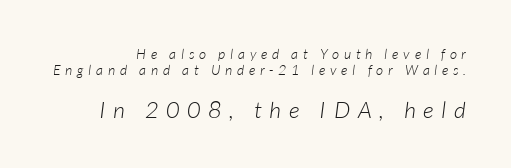
The passage shown stacks its lines with hardly any gap. Weight class: somewhere from thin through regular. Clear beneath every line of the passage. These two chunks differ in scale, with the bottom chunk taking the larger measure. The letterforms stand isolated, each surrounded by extra space. Characters are canted at an angle relative to the baseline's perpendicular.
